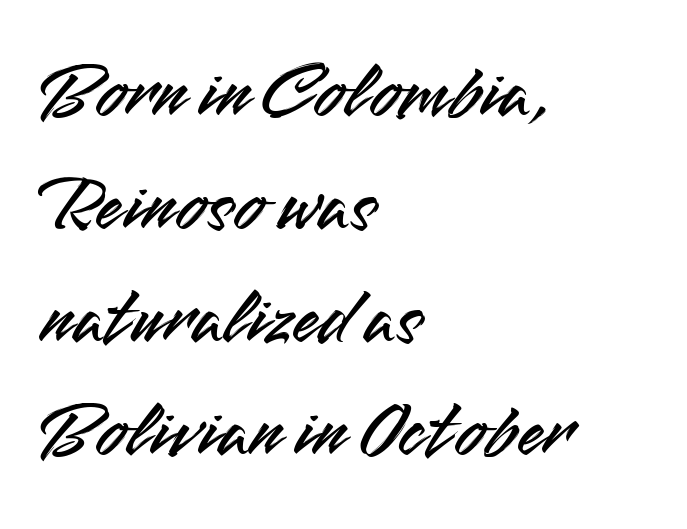
The image shows 79 px sans-serif type; set left-aligned, normal line spacing (1.43x), normal letter spacing, not underlined; medium stroke contrast and a small x-height.
